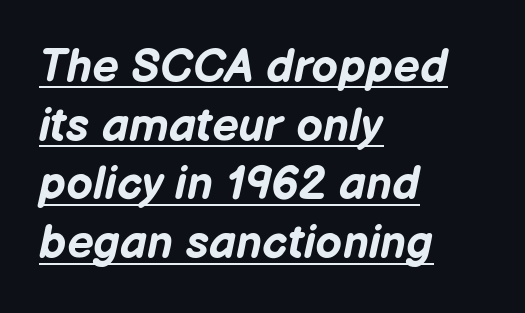
Q: Is the text bold? A: Yes.
Q: Is the text italic (slanted)? A: Yes, it leans right by about 12 degrees.
Q: Is the text underlined? A: Yes.
Q: How is the paragraph aligned? A: Left-aligned.
Q: Is the spacing between letters normal or unusually wide? A: Normal.
Q: Is the spacing between lines tight, normal or loose? A: Normal.
Q: Width (condensed, normal, or wide)? A: Normal.
Q: Stroke contrast? A: Low.
Q: x-height? A: Medium.
Q: Monospaced? A: No.
